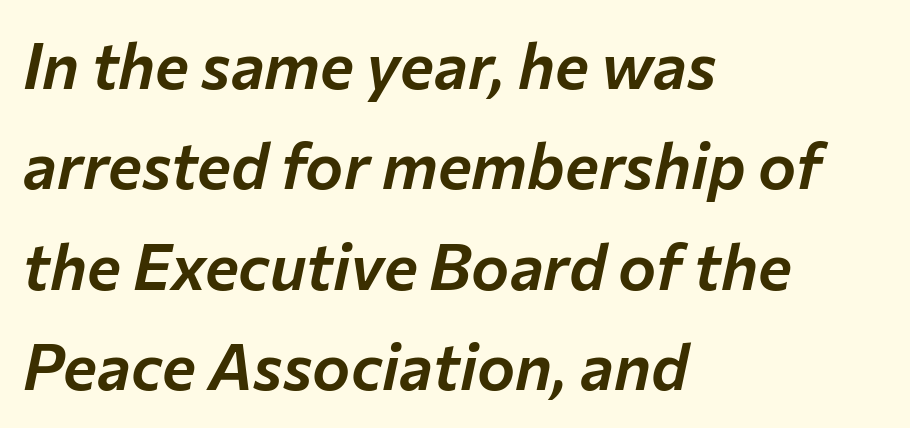
The image shows 64 px text type, italic (leaning right); set left-aligned, normal line spacing (1.57x), normal letter spacing, not underlined; low stroke contrast and a medium x-height.
